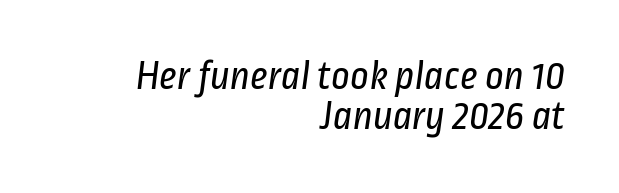
The image shows 41 px regular-weight, condensed sans-serif type; set right-aligned, tight line spacing (0.97x), normal letter spacing, not underlined; low stroke contrast and a medium x-height.
